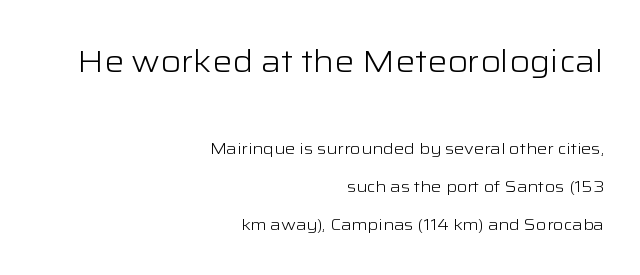
The passage is arranged like a letterhead date or caption credit — flush right. Weight: regular or lighter. This sample uses a sans-serif face. There is no visible air inserted between adjacent glyphs. These lines are rendered in a variable-pitch font.
